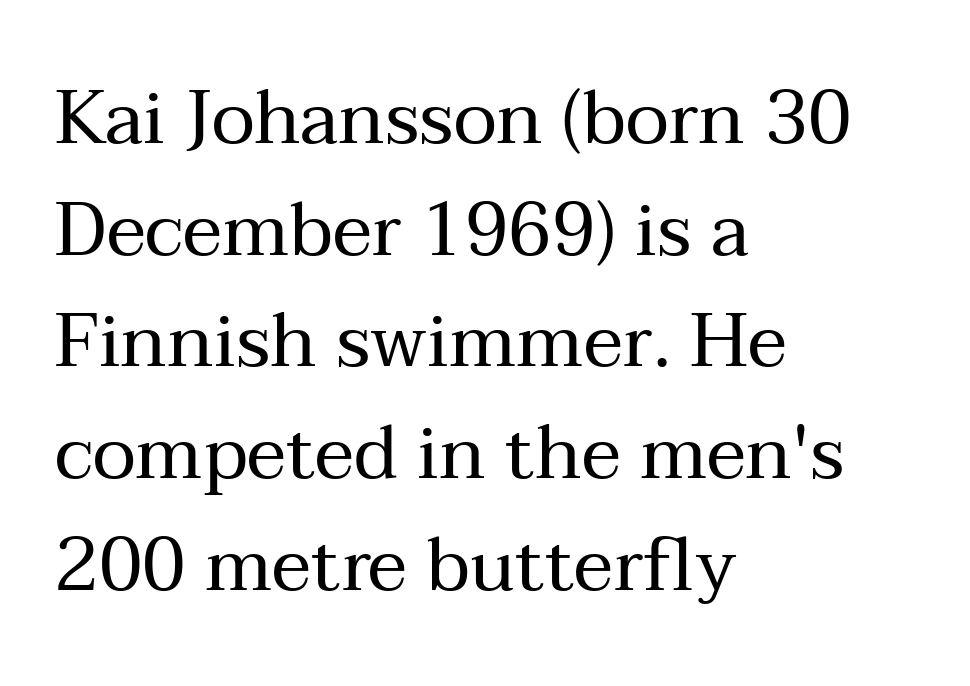
{"serif": "yes", "italic": "no", "bold": "no", "weight": "regular", "width": "normal", "stroke_contrast": "medium", "x_height": "medium", "monospaced": "no", "underline": "no", "align": "left", "line_spacing": "normal", "line_spacing_ratio": 1.49, "letter_spacing": "normal", "letter_spacing_em": 0.0, "glyph_px": 75}
